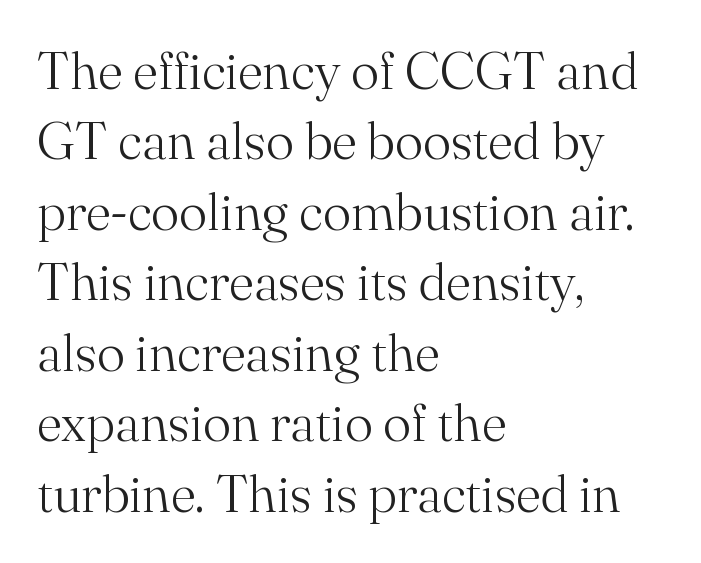
The image shows 53 px light serif type, upright; set left-aligned, normal line spacing (1.33x), normal letter spacing, not underlined; medium stroke contrast and a small x-height.
